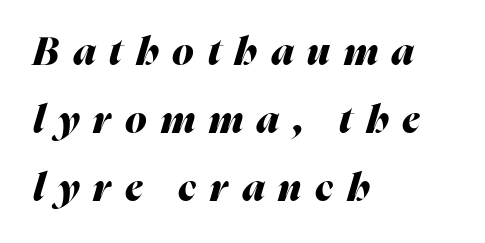
Q: Is the text bold? A: Yes.
Q: Is the text italic (slanted)? A: Yes, it leans right by about 16 degrees.
Q: Is the text underlined? A: No.
Q: How is the paragraph aligned? A: Left-aligned.
Q: Is the spacing between letters normal or unusually wide? A: Unusually wide.
Q: Width (condensed, normal, or wide)? A: Normal.
Q: Stroke contrast? A: Medium.
Q: x-height? A: Medium.
Q: Monospaced? A: No.
